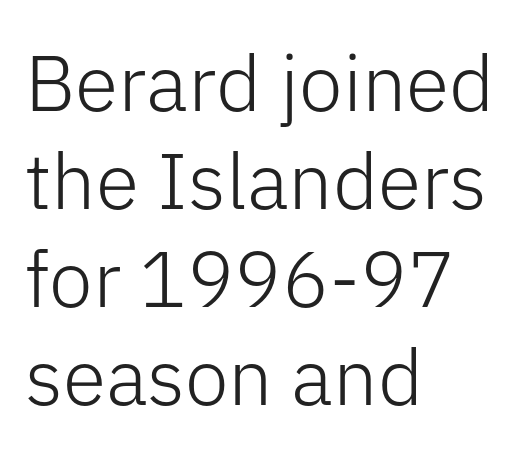
The strip under each line holds only bare page. The paragraph has a hard left edge and a soft right edge. Font category for this specimen: sans-serif. Words appear dense and cohesive because spacing is normal.
